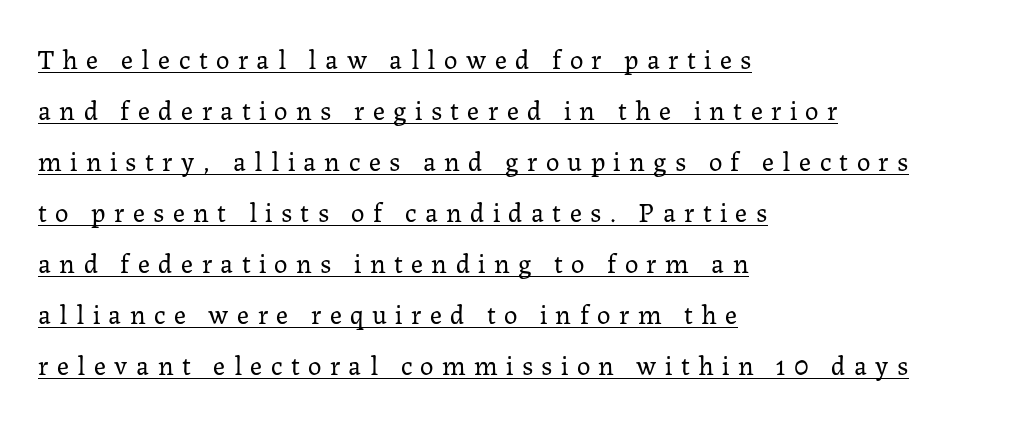
Does the lettering tilt? It doesn't — this is upright. A continuous stroke trails under the words, as in a hyperlink. Observe the wide spacing: letters keep a clear distance from each other. Does the copy run flush right? No — it runs flush left. Summary of weight: not heavy and not bold.
